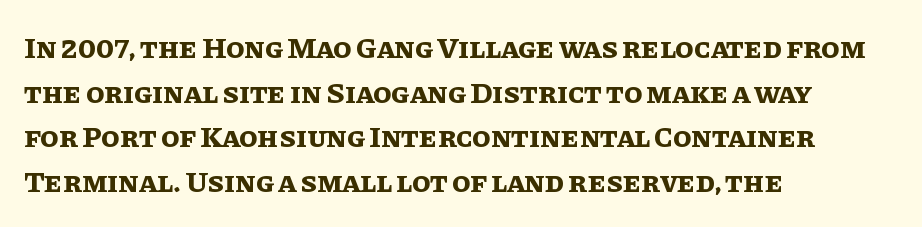
Q: Is the text bold? A: Yes.
Q: Is the text italic (slanted)? A: No, it is upright.
Q: Is the text underlined? A: No.
Q: How is the paragraph aligned? A: Left-aligned.
Q: Is the spacing between letters normal or unusually wide? A: Normal.
Q: Is the spacing between lines tight, normal or loose? A: Normal.
Q: Width (condensed, normal, or wide)? A: Normal.
Q: Stroke contrast? A: Low.
Q: x-height? A: Large.
Q: Monospaced? A: No.
